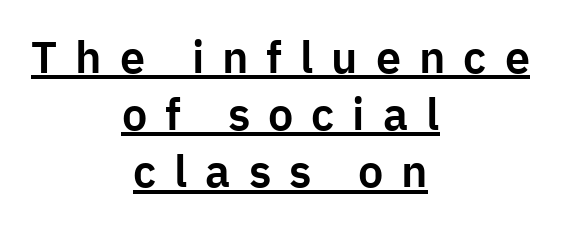
{"serif": "no", "italic": "no", "width": "normal", "stroke_contrast": "low", "x_height": "medium", "monospaced": "no", "underline": "yes", "align": "center", "line_spacing": "normal", "line_spacing_ratio": 1.27, "letter_spacing": "wide", "letter_spacing_em": 0.4, "glyph_px": 45}
